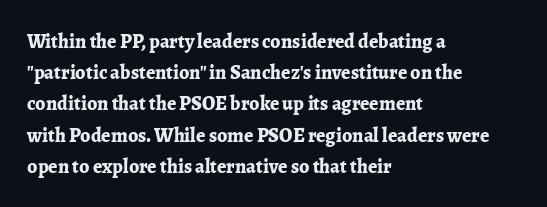
Q: Is the text bold? A: Yes.
Q: Is the text italic (slanted)? A: No, it is upright.
Q: Is the text underlined? A: No.
Q: How is the paragraph aligned? A: Left-aligned.
Q: Is the spacing between letters normal or unusually wide? A: Normal.
Q: Is the spacing between lines tight, normal or loose? A: Normal.
